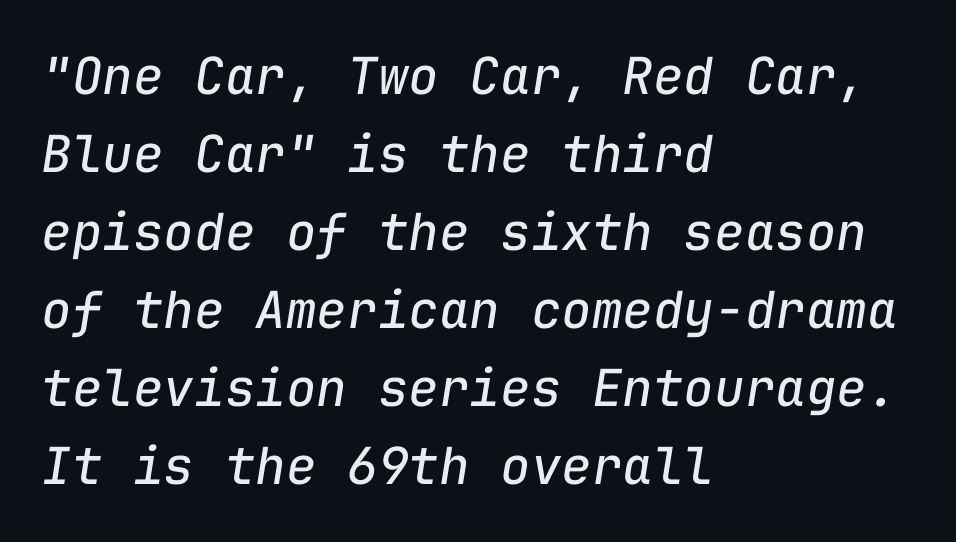
Q: Is the text bold? A: No.
Q: Is the text italic (slanted)? A: Yes, it leans right by about 9 degrees.
Q: Is the text underlined? A: No.
Q: How is the paragraph aligned? A: Left-aligned.
Q: Is the spacing between letters normal or unusually wide? A: Normal.
Q: Is the spacing between lines tight, normal or loose? A: Normal.
Q: Width (condensed, normal, or wide)? A: Normal.
Q: Stroke contrast? A: Low.
Q: x-height? A: Medium.
Q: Monospaced? A: Yes.
